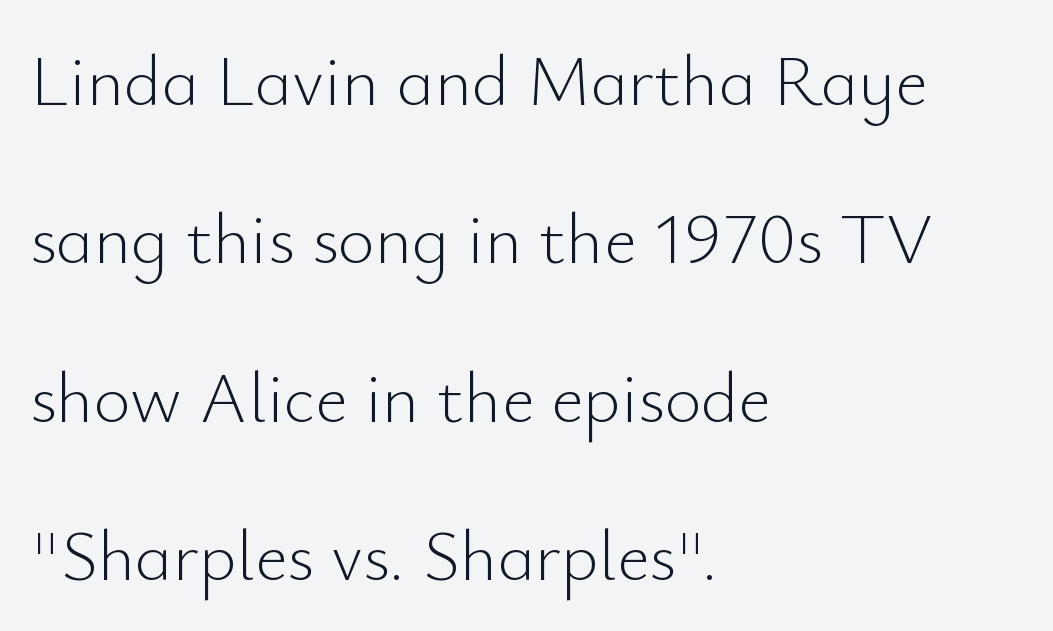
The image shows 71 px light sans-serif type, upright; set left-aligned, loose line spacing (2.23x), normal letter spacing, not underlined; low stroke contrast and a small x-height.
